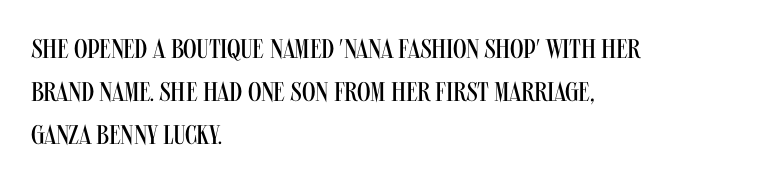
{"italic": "no", "bold": "no", "underline": "no", "align": "left", "line_spacing": "normal", "line_spacing_ratio": 1.6, "letter_spacing": "normal", "letter_spacing_em": 0.0, "glyph_px": 27}
